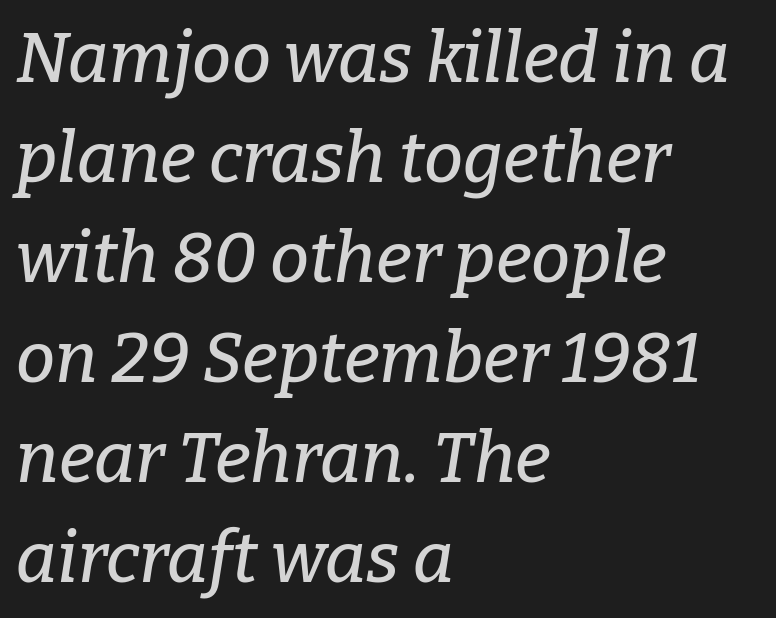
Caption: standard tracking, unaltered. Small tapered or slab feet sit at the stroke ends, so this counts as serif. Lines of text with bare space underneath. Line starts are locked; line ends wander. Proportional: the letters do not fall into vertical columns.
